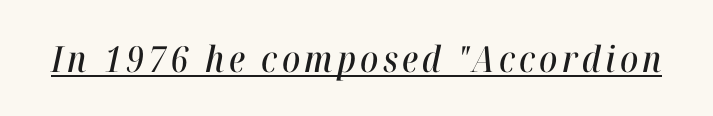
Varying glyph widths throughout — classic text-font behaviour. The lettering tilts uniformly, giving the passage an italic look. Does a line run under the words? Yes, clearly.
